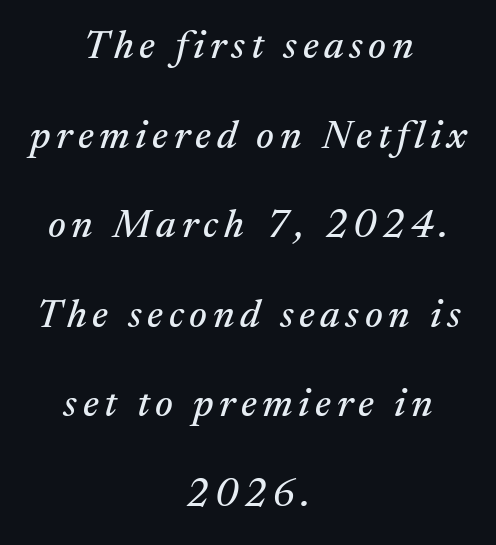
Leading: increased. Character widths vary here, with narrow letters taking less room than wide ones. A centered setting, common on invitations and titles, is used for this passage. The font family rendered here belongs to the serif group. An italicized treatment has been applied to the whole sample. Lines of text with bare space underneath.
